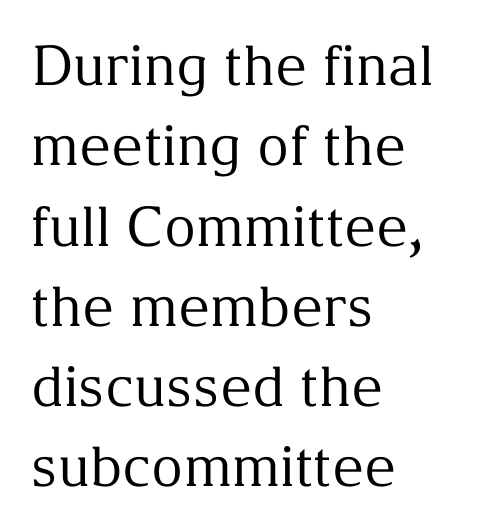
{"serif": "yes", "italic": "no", "bold": "no", "weight": "regular", "width": "normal", "stroke_contrast": "medium", "x_height": "medium", "monospaced": "no", "underline": "no", "align": "left", "line_spacing": "normal", "line_spacing_ratio": 1.46, "letter_spacing": "normal", "letter_spacing_em": 0.0, "glyph_px": 55}
